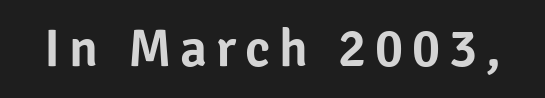
{"serif": "no", "italic": "no", "width": "normal", "stroke_contrast": "low", "x_height": "medium", "monospaced": "no", "underline": "no", "glyph_px": 53}
